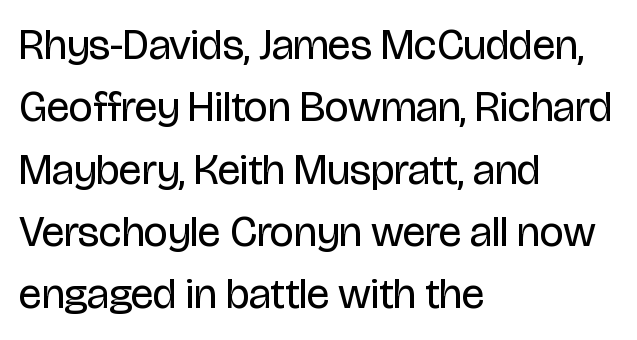
The image shows 43 px regular-weight, condensed sans-serif type, upright; set left-aligned, normal line spacing (1.45x), normal letter spacing, not underlined; low stroke contrast and a large x-height.
